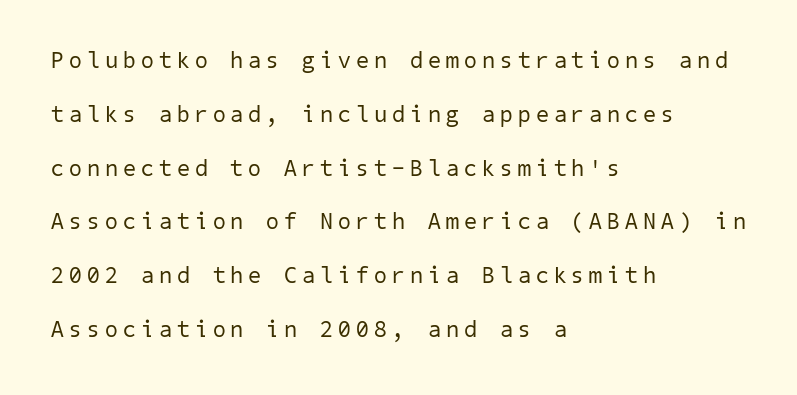
The image shows 23 px text type; set left-aligned, loose line spacing (2.34x), unusually wide letter spacing (+0.23 em), not underlined.
